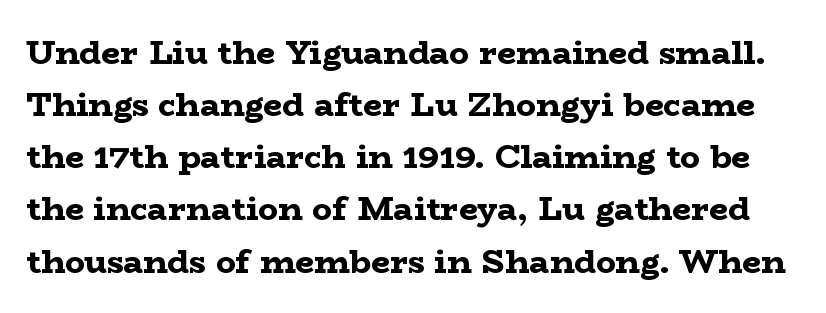
{"serif": "yes", "italic": "no", "bold": "yes", "weight": "bold", "width": "wide", "stroke_contrast": "low", "x_height": "medium", "monospaced": "no", "underline": "no", "line_spacing": "normal", "line_spacing_ratio": 1.58, "letter_spacing": "normal", "letter_spacing_em": 0.0, "glyph_px": 33}
